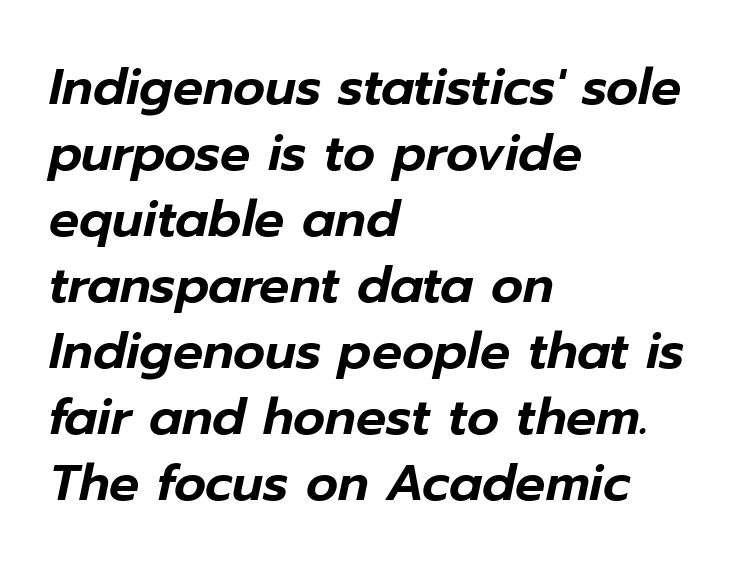
Q: Is the text italic (slanted)? A: Yes, it leans right by about 12 degrees.
Q: Is the text underlined? A: No.
Q: How is the paragraph aligned? A: Left-aligned.
Q: Is the spacing between letters normal or unusually wide? A: Normal.
Q: Is the spacing between lines tight, normal or loose? A: Normal.
Q: Width (condensed, normal, or wide)? A: Normal.
Q: Stroke contrast? A: Low.
Q: x-height? A: Medium.
Q: Monospaced? A: No.
